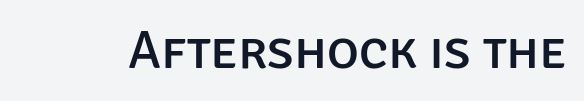
Q: Is the text italic (slanted)? A: No, it is upright.
Q: Is the typeface a serif or a sans-serif typeface? A: Sans-serif.
Q: Is the text underlined? A: No.
Q: Is the spacing between letters normal or unusually wide? A: Normal.
Q: Width (condensed, normal, or wide)? A: Normal.
Q: Stroke contrast? A: Low.
Q: x-height? A: Large.
Q: Monospaced? A: No.
